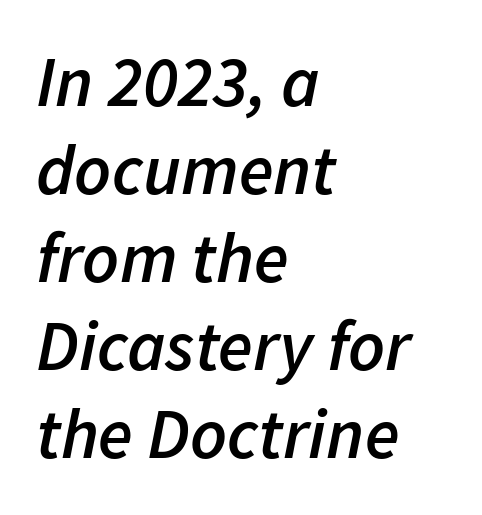
Is this a fixed-width face? No — the glyphs have proportional, varying widths. Type without underlining. You could call the tracking neutral — neither tight nor loose. Every row of glyphs begins at an identical x-position on the left. The strokes are fattened partway — semibold, not bold.
